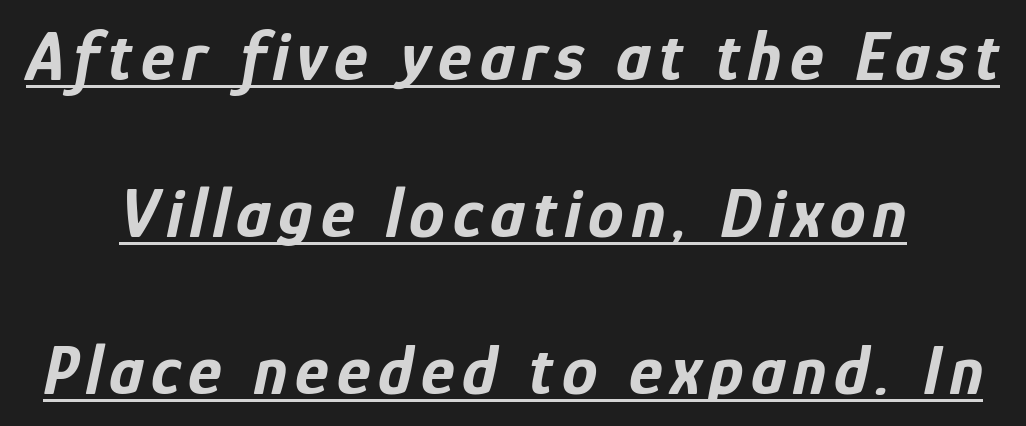
{"italic": "yes", "lean": "right", "slant_degrees": 12, "bold": "yes", "weight": "bold", "width": "condensed", "stroke_contrast": "low", "x_height": "medium", "monospaced": "no", "underline": "yes", "align": "center", "line_spacing": "loose", "line_spacing_ratio": 2.21, "glyph_px": 71}
